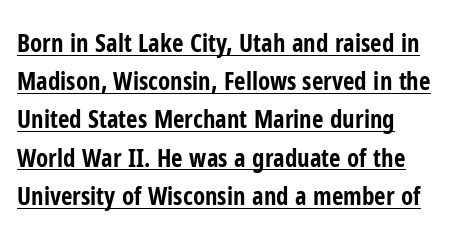
The image shows 25 px bold type, upright; set normal line spacing (1.53x), normal letter spacing, underlined.
